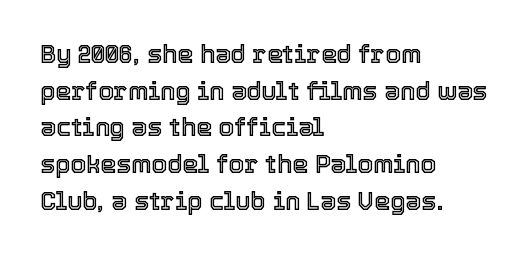
{"italic": "no", "underline": "no", "align": "left", "line_spacing": "normal", "line_spacing_ratio": 1.47, "letter_spacing": "normal", "letter_spacing_em": 0.0, "glyph_px": 25}
